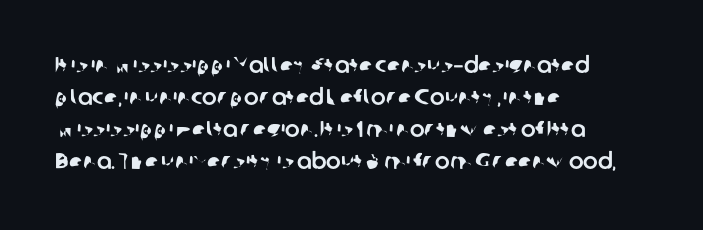
Q: Is the text underlined? A: No.
Q: How is the paragraph aligned? A: Left-aligned.
Q: Is the spacing between letters normal or unusually wide? A: Normal.
Q: Is the spacing between lines tight, normal or loose? A: Normal.
